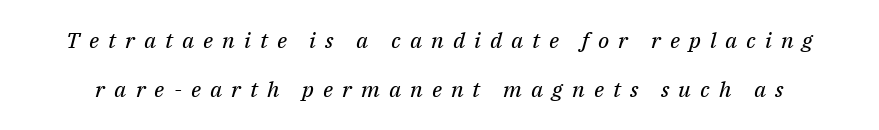
Q: Is the text bold? A: No.
Q: Is the text italic (slanted)? A: Yes, it leans right by about 14 degrees.
Q: Is the text underlined? A: No.
Q: Is the spacing between letters normal or unusually wide? A: Unusually wide.
Q: Is the spacing between lines tight, normal or loose? A: Loose.
